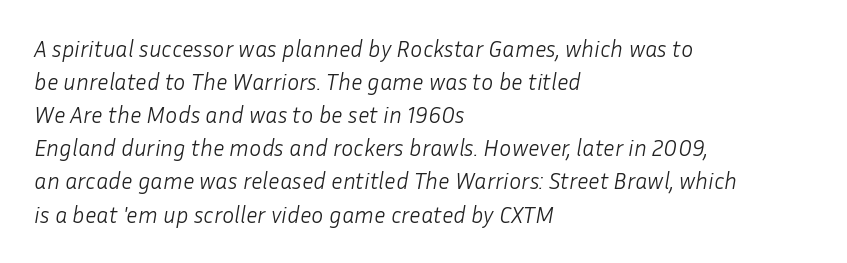
{"italic": "yes", "lean": "right", "slant_degrees": 10, "bold": "no", "underline": "no", "align": "left", "line_spacing": "normal", "line_spacing_ratio": 1.44, "letter_spacing": "normal", "letter_spacing_em": 0.0, "glyph_px": 23}
